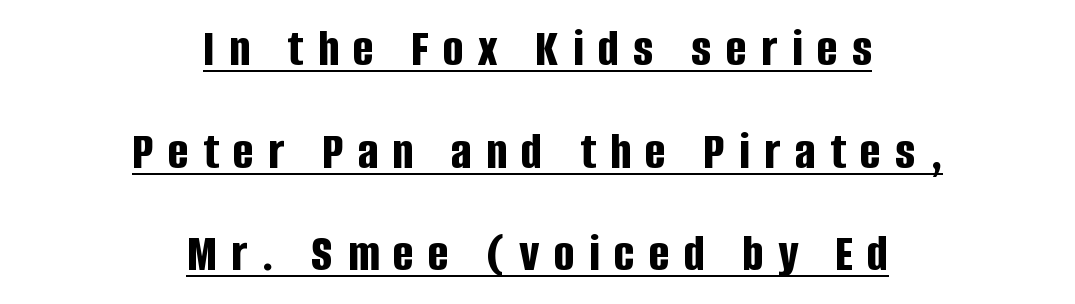
Q: Is the text bold? A: Yes.
Q: Is the text italic (slanted)? A: No, it is upright.
Q: Is the typeface a serif or a sans-serif typeface? A: Sans-serif.
Q: Is the text underlined? A: Yes.
Q: How is the paragraph aligned? A: Centered.
Q: Is the spacing between letters normal or unusually wide? A: Unusually wide.
Q: Is the spacing between lines tight, normal or loose? A: Loose.
Q: Width (condensed, normal, or wide)? A: Condensed.
Q: Stroke contrast? A: Low.
Q: x-height? A: Large.
Q: Monospaced? A: No.
